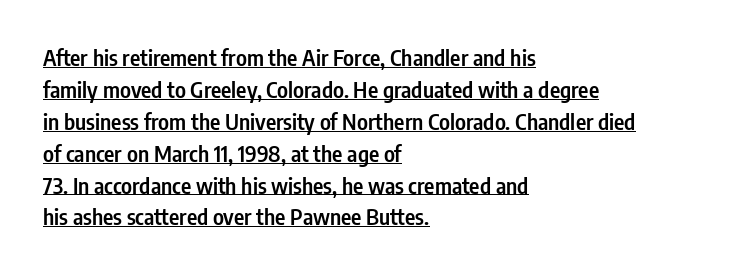
Q: Is the text bold? A: Semi-bold.
Q: Is the text italic (slanted)? A: No, it is upright.
Q: Is the text underlined? A: Yes.
Q: How is the paragraph aligned? A: Left-aligned.
Q: Is the spacing between letters normal or unusually wide? A: Normal.
Q: Is the spacing between lines tight, normal or loose? A: Normal.
